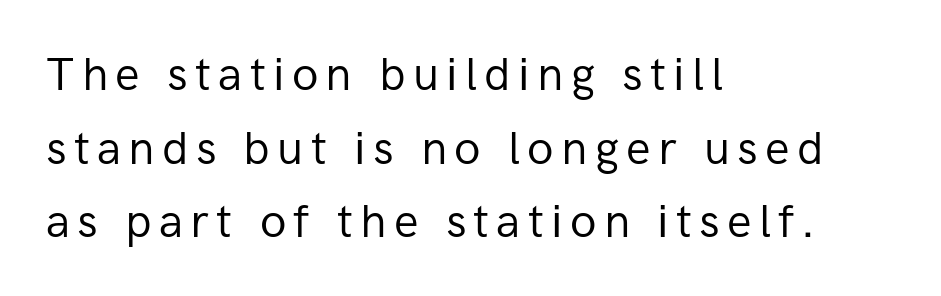
What's the leading like? Ordinary, nothing unusual. Nobody drew a line under any word here. This sample has the flowing, uneven cadence of proportional lettering. Ascenders rise straight up at ninety degrees. Is the type heavy? It reads as light-to-regular instead.
